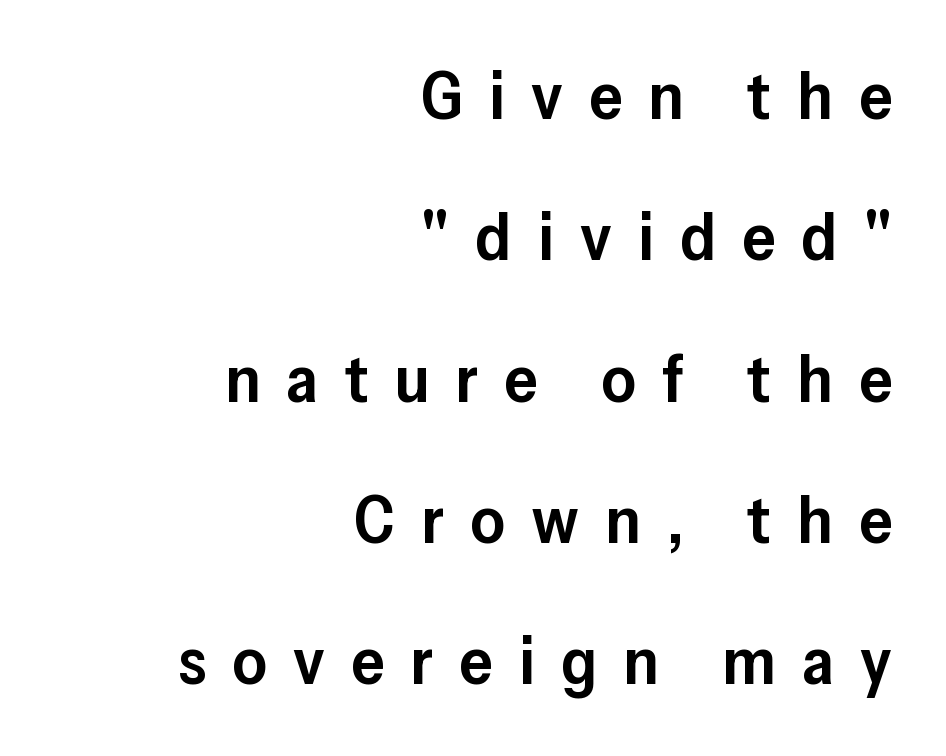
The image shows 67 px semibold sans-serif type, upright; set right-aligned, loose line spacing (2.11x), unusually wide letter spacing (+0.39 em), not underlined; low stroke contrast and a medium x-height.
